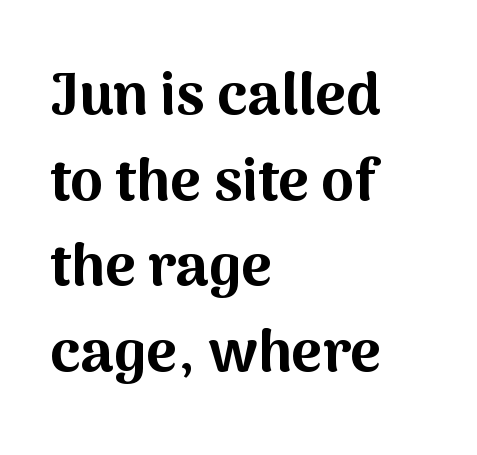
Tracking value appears to be zero — textbook default spacing. Every character sits straight up, as roman type does. In terms of weight, the rendering is a true, heavy bold. Spacing verdict: proportional, widths tailored to each character. The ragged edge is on the right, which tells us the setting is flush left.
